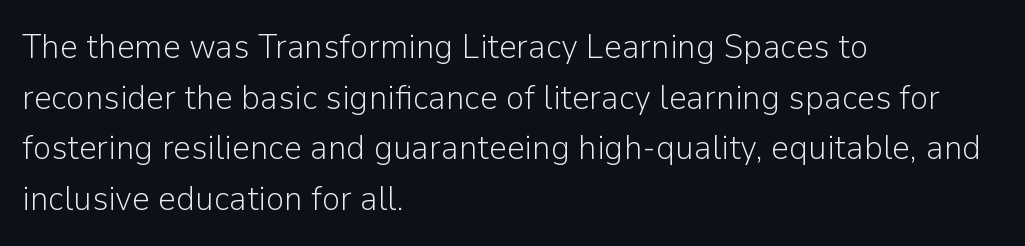
{"serif": "no", "italic": "no", "bold": "no", "weight": "light", "width": "normal", "stroke_contrast": "low", "x_height": "medium", "monospaced": "no", "underline": "no", "align": "left", "line_spacing": "normal", "line_spacing_ratio": 1.45, "letter_spacing": "normal", "letter_spacing_em": 0.0, "glyph_px": 35}
